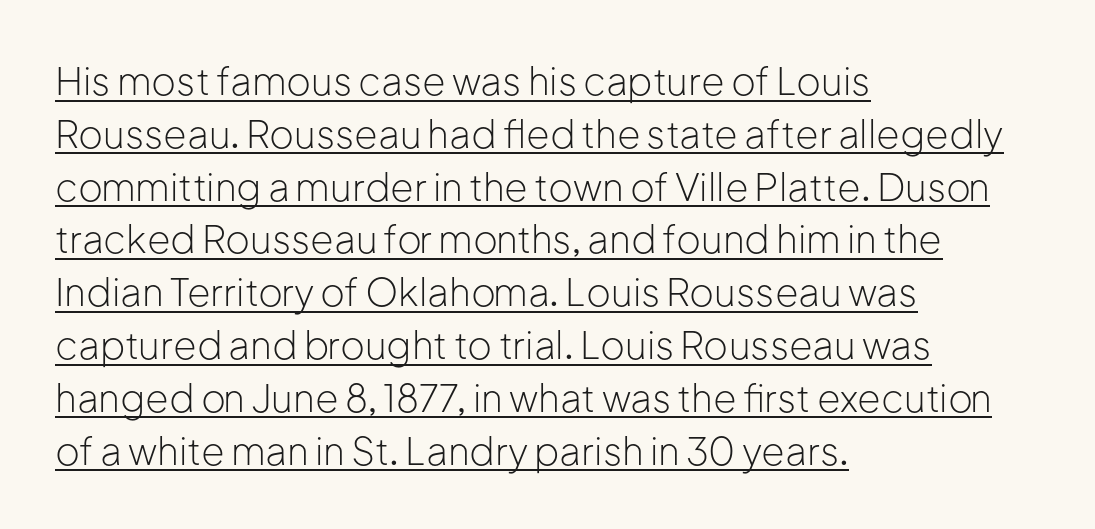
Think of a printed novel: that variable character pitch is what you see here. These lines are composed in type without serifs. Has an underline been added? It has. This block has exactly the height ordinary leading produces. If you drew a line through each stem, it would be perfectly vertical. Caption: face not bold, strokes unweighted.
